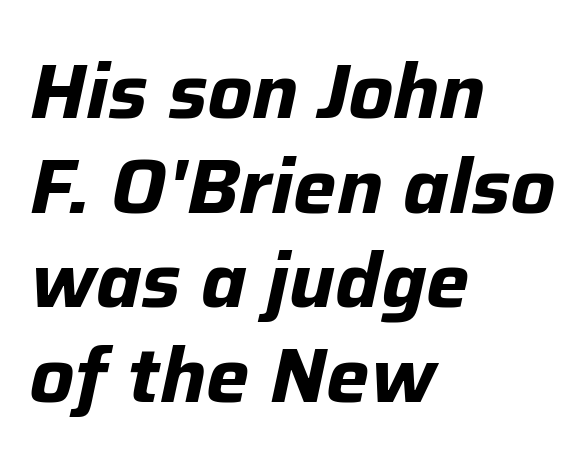
{"italic": "yes", "lean": "right", "slant_degrees": 12, "bold": "yes", "weight": "bold", "width": "normal", "stroke_contrast": "low", "x_height": "medium", "monospaced": "no", "underline": "no", "align": "left", "line_spacing_ratio": 1.23, "letter_spacing": "normal", "letter_spacing_em": 0.0, "glyph_px": 77}
